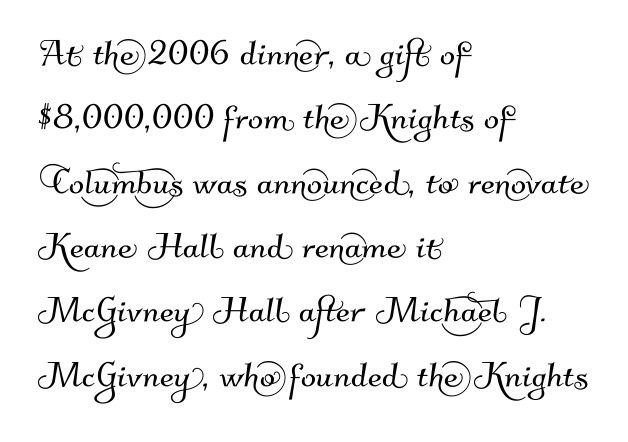
{"serif": "no", "width": "normal", "stroke_contrast": "medium", "x_height": "small", "monospaced": "no", "underline": "no", "align": "left", "line_spacing": "normal", "line_spacing_ratio": 1.43, "letter_spacing": "normal", "letter_spacing_em": 0.0, "glyph_px": 45}
